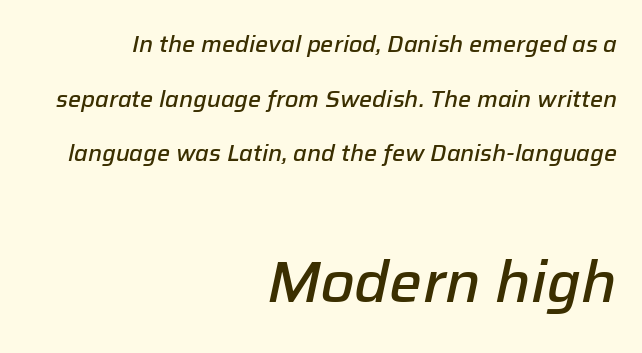
Q: Is the text bold? A: Semi-bold.
Q: Is the text italic (slanted)? A: Yes, it leans right by about 12 degrees.
Q: Is the text underlined? A: No.
Q: How is the paragraph aligned? A: Right-aligned.
Q: Is the spacing between letters normal or unusually wide? A: Normal.
Q: Is the spacing between lines tight, normal or loose? A: Loose.
Q: Which block of text is set in a larger size, the first (top) or the second (bottom)? A: The second (bottom) one.
Q: Width (condensed, normal, or wide)? A: Normal.
Q: Stroke contrast? A: Low.
Q: x-height? A: Medium.
Q: Monospaced? A: No.
